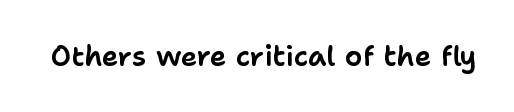
Tracking here is standard; glyphs follow each other at the usual distance. You can tell it's not italic because the verticals are truly vertical. Typographically, this falls in the sans-serif category. The letters advance in unequal steps, a hallmark of proportional type. No word sits above an underline.
